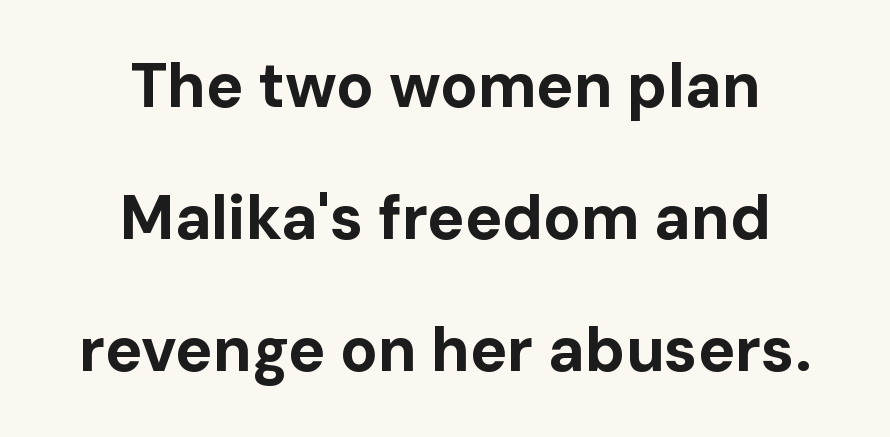
Q: Is the text bold? A: Yes.
Q: Is the text italic (slanted)? A: No, it is upright.
Q: Is the typeface a serif or a sans-serif typeface? A: Sans-serif.
Q: Is the text underlined? A: No.
Q: How is the paragraph aligned? A: Centered.
Q: Is the spacing between letters normal or unusually wide? A: Normal.
Q: Is the spacing between lines tight, normal or loose? A: Loose.
Q: Width (condensed, normal, or wide)? A: Normal.
Q: Stroke contrast? A: Low.
Q: x-height? A: Medium.
Q: Monospaced? A: No.
